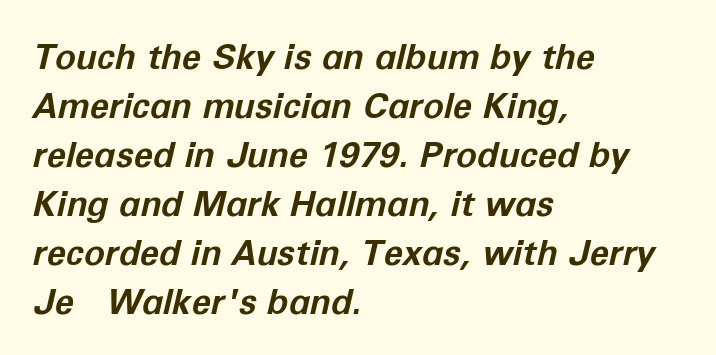
{"italic": "yes", "lean": "right", "slant_degrees": 12, "bold": "yes", "weight": "bold", "width": "normal", "stroke_contrast": "low", "x_height": "medium", "monospaced": "no", "underline": "no", "align": "left", "line_spacing": "normal", "line_spacing_ratio": 1.4, "letter_spacing": "normal", "letter_spacing_em": 0.0, "glyph_px": 35}
